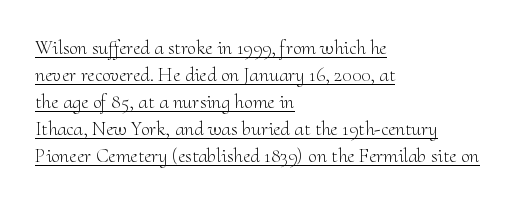
Q: Is the text bold? A: No.
Q: Is the text italic (slanted)? A: No, it is upright.
Q: Is the text underlined? A: Yes.
Q: How is the paragraph aligned? A: Left-aligned.
Q: Is the spacing between letters normal or unusually wide? A: Normal.
Q: Is the spacing between lines tight, normal or loose? A: Normal.
